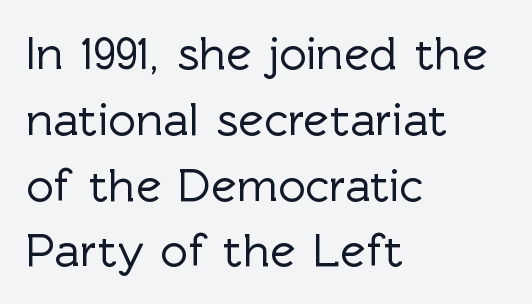
{"serif": "no", "italic": "no", "width": "normal", "x_height": "medium", "monospaced": "no", "underline": "no", "align": "left", "line_spacing": "normal", "line_spacing_ratio": 1.37, "letter_spacing": "normal", "letter_spacing_em": 0.0, "glyph_px": 48}
